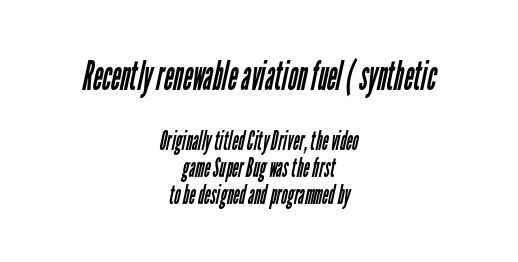
The image shows 41 px regular-weight, condensed sans-serif type; set centered, tight line spacing (1.0x), normal letter spacing, not underlined; the first (top) block is 1.52x larger; low stroke contrast and a medium x-height.
